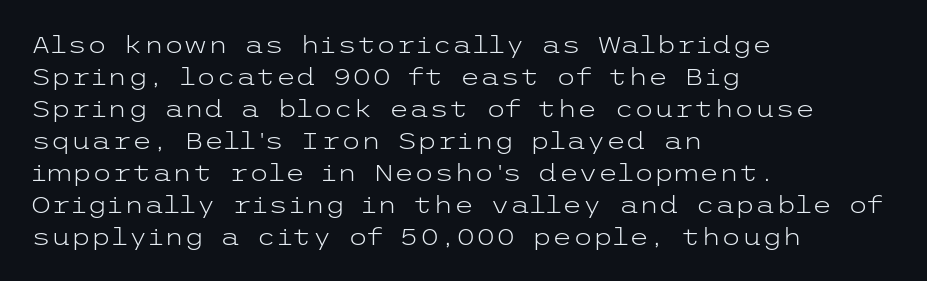
Q: Is the text bold? A: No.
Q: Is the text italic (slanted)? A: No, it is upright.
Q: Is the text underlined? A: No.
Q: How is the paragraph aligned? A: Left-aligned.
Q: Is the spacing between letters normal or unusually wide? A: Normal.
Q: Is the spacing between lines tight, normal or loose? A: Normal.
